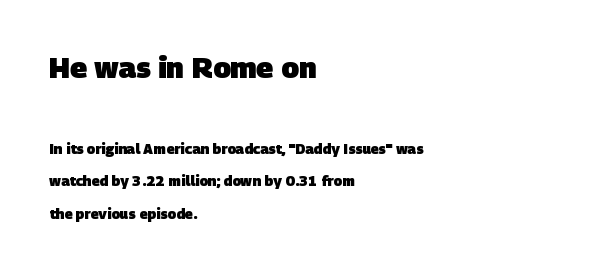
The image shows 29 px heavy sans-serif type; set left-aligned, loose line spacing (2.33x), normal letter spacing, not underlined; the first (top) block is 2.07x larger; low stroke contrast and a large x-height.
